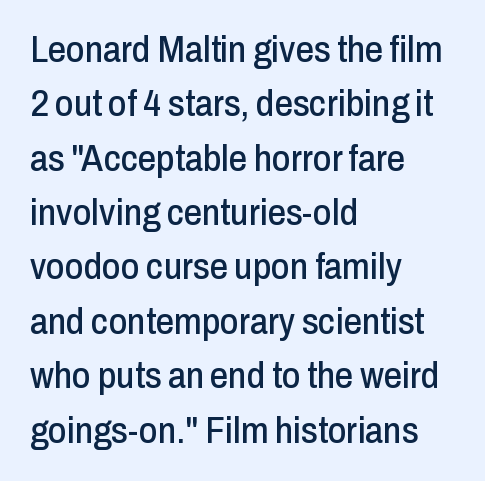
{"serif": "no", "italic": "no", "width": "condensed", "stroke_contrast": "low", "x_height": "medium", "monospaced": "no", "underline": "no", "align": "left", "line_spacing": "normal", "line_spacing_ratio": 1.51, "letter_spacing": "normal", "letter_spacing_em": 0.0, "glyph_px": 36}
